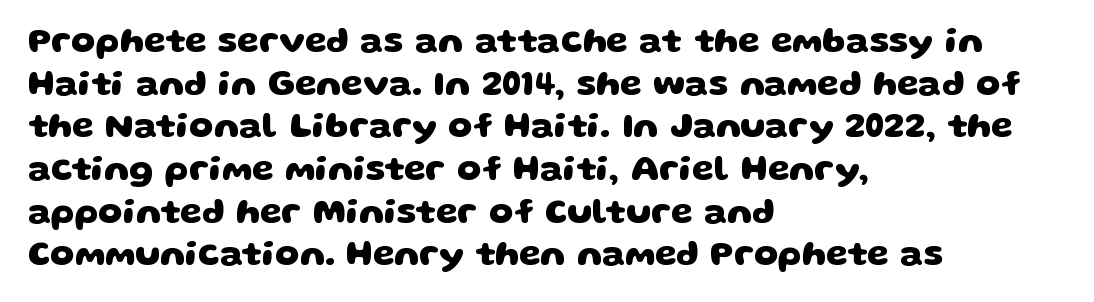
Q: Is the text bold? A: Yes.
Q: Is the typeface a serif or a sans-serif typeface? A: Sans-serif.
Q: Is the text underlined? A: No.
Q: How is the paragraph aligned? A: Left-aligned.
Q: Is the spacing between letters normal or unusually wide? A: Normal.
Q: Width (condensed, normal, or wide)? A: Wide.
Q: Stroke contrast? A: Low.
Q: x-height? A: Large.
Q: Monospaced? A: No.
